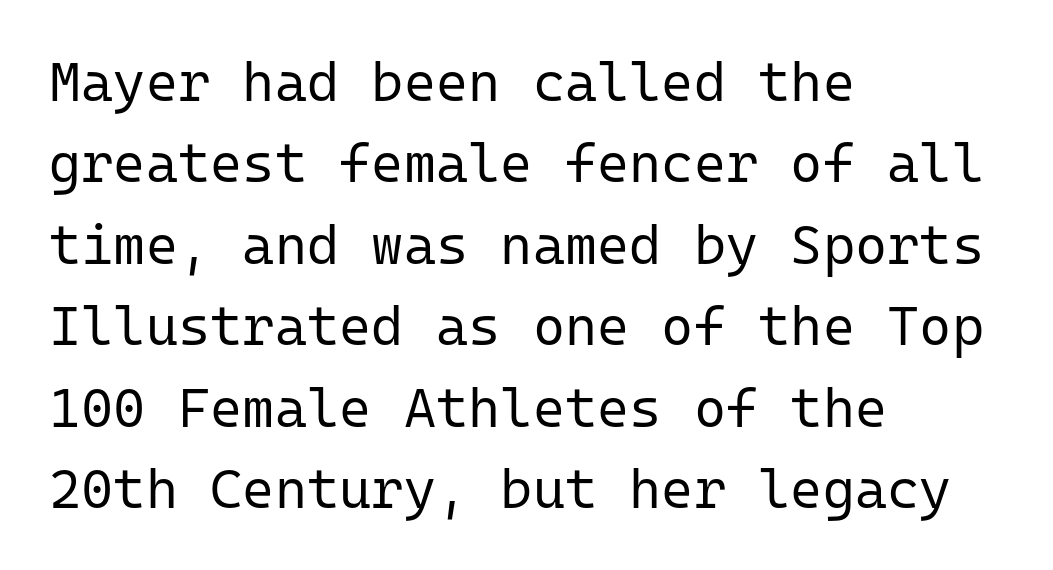
Are there feet on the stems? There aren't — it's a sans. This sample uses an upright cut, with every glyph sitting square on the baseline. Is the stroke heavy? The answer is a plain regular-or-lighter. Descenders are the only things crossing below the line. Spacing verdict: monospaced, one width for all characters.
